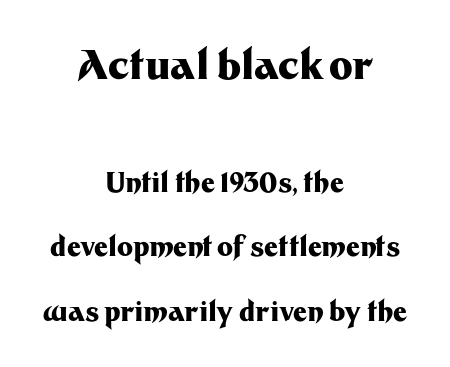
If you drew a line through each stem, it would be perfectly vertical. Does the type have serifs? No, each stem ends abruptly. Each line is balanced around a shared central axis. Does the bottom block carry the larger type? No, the top block does. These lines keep a tight, regular rhythm from letter to letter.
